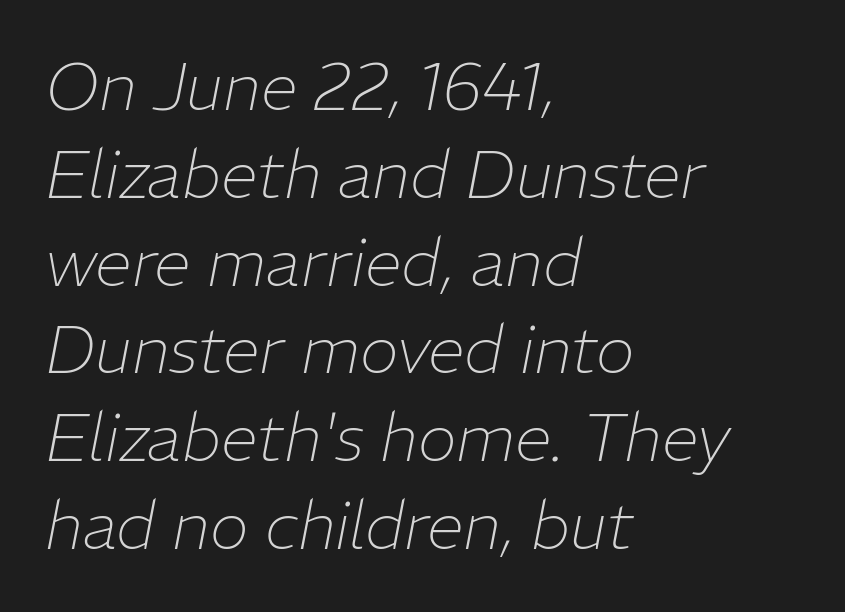
Q: Is the text bold? A: No.
Q: Is the text italic (slanted)? A: Yes, it leans right by about 11 degrees.
Q: Is the text underlined? A: No.
Q: How is the paragraph aligned? A: Left-aligned.
Q: Is the spacing between letters normal or unusually wide? A: Normal.
Q: Is the spacing between lines tight, normal or loose? A: Normal.
Q: Width (condensed, normal, or wide)? A: Normal.
Q: Stroke contrast? A: Low.
Q: x-height? A: Medium.
Q: Monospaced? A: No.
